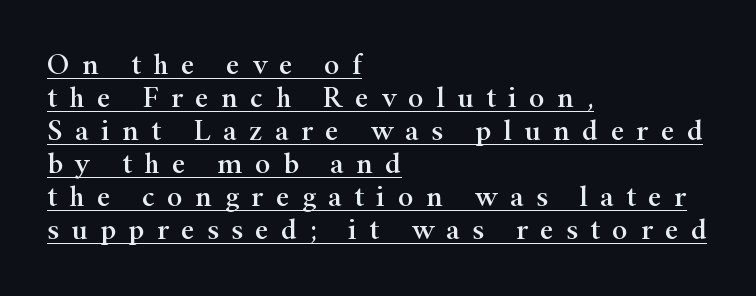
No italicization has been applied; the sample stays upright. Type style note: has serifs. Character widths vary here, with narrow letters taking less room than wide ones. A typesetter would call this leading minimal, almost set solid.
